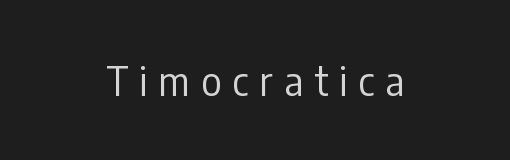
Think of a printed novel: that variable character pitch is what you see here. Do the letters lean? They stand straight. The cut favours lightness, reaching ordinary text weight at its darkest. The text was rendered using a sans face with plain stroke endings. The passage shown is not underscored anywhere. There is plenty of visible air inserted between adjacent glyphs.
